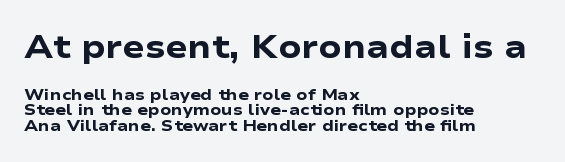
The image shows 33 px heavy, wide sans-serif type, upright; set left-aligned, tight line spacing (0.98x), normal letter spacing, not underlined; the first (top) block is 2.06x larger; low stroke contrast and a medium x-height.
